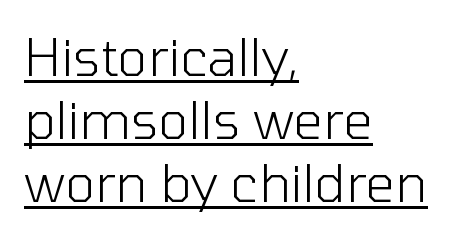
The typography opts for an upright posture over an oblique one. Words appear dense and cohesive because spacing is normal. The compositor pushed each line to the left boundary. Is this a fixed-width face? No — the glyphs have proportional, varying widths. The passage shown is not bold in any degree.
